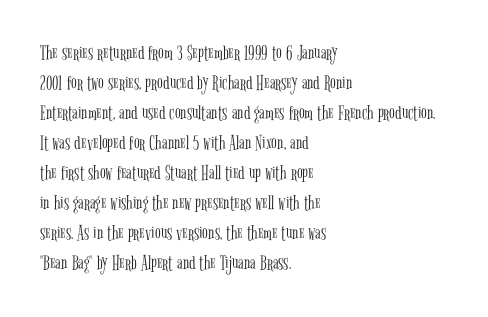
Q: Is the text bold? A: No.
Q: Is the text italic (slanted)? A: No, it is upright.
Q: Is the text underlined? A: No.
Q: How is the paragraph aligned? A: Left-aligned.
Q: Is the spacing between letters normal or unusually wide? A: Normal.
Q: Is the spacing between lines tight, normal or loose? A: Normal.
